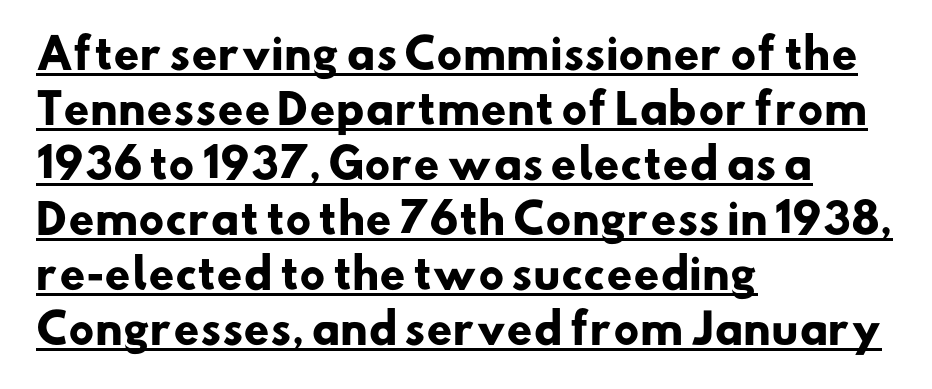
{"serif": "no", "bold": "yes", "weight": "heavy", "width": "normal", "stroke_contrast": "low", "x_height": "small", "monospaced": "no", "underline": "yes", "align": "left", "line_spacing": "normal", "line_spacing_ratio": 1.34, "letter_spacing": "normal", "letter_spacing_em": 0.0, "glyph_px": 41}
